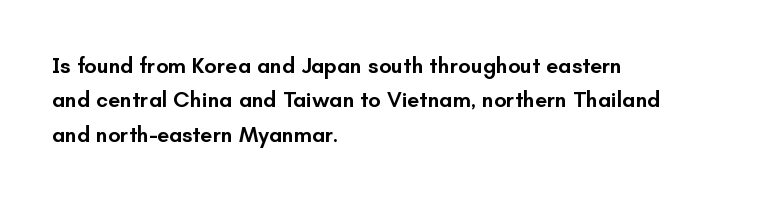
Q: Is the text bold? A: Semi-bold.
Q: Is the text italic (slanted)? A: No, it is upright.
Q: Is the text underlined? A: No.
Q: How is the paragraph aligned? A: Left-aligned.
Q: Is the spacing between letters normal or unusually wide? A: Normal.
Q: Is the spacing between lines tight, normal or loose? A: Normal.
